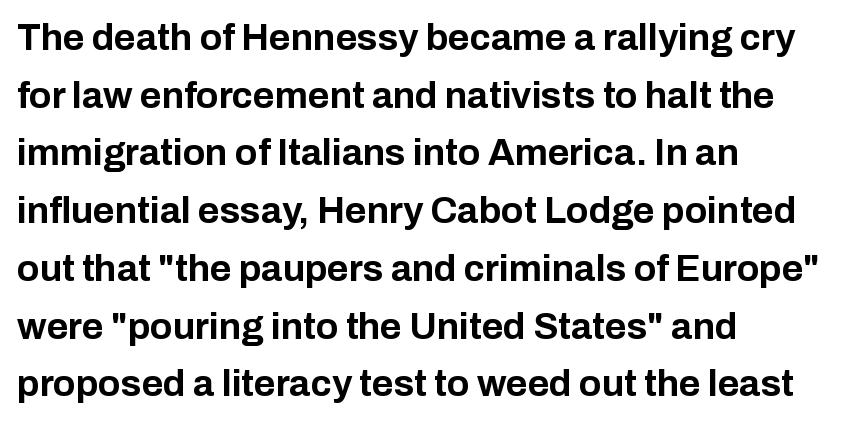
Horizontal alignment here is leftward, the default for most running prose. Posture: vertical. These lines are composed in type without serifs. A normal amount of white space separates one row of letters from the next. The tracking reads as untouched default to a designer's eye. Anything drawn beneath the words? Only blank space.
